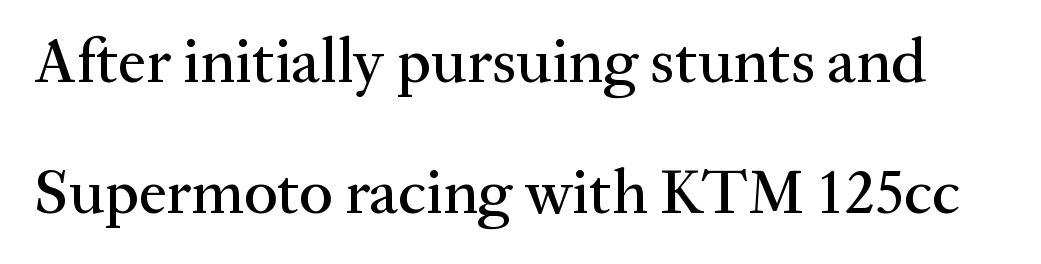
Q: Is the text italic (slanted)? A: No, it is upright.
Q: Is the typeface a serif or a sans-serif typeface? A: Serif.
Q: Is the text underlined? A: No.
Q: Is the spacing between letters normal or unusually wide? A: Normal.
Q: Is the spacing between lines tight, normal or loose? A: Loose.
Q: Width (condensed, normal, or wide)? A: Normal.
Q: Stroke contrast? A: Medium.
Q: x-height? A: Medium.
Q: Monospaced? A: No.
